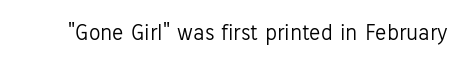
{"italic": "no", "bold": "no", "underline": "no", "letter_spacing": "normal", "letter_spacing_em": 0.0, "glyph_px": 23}
